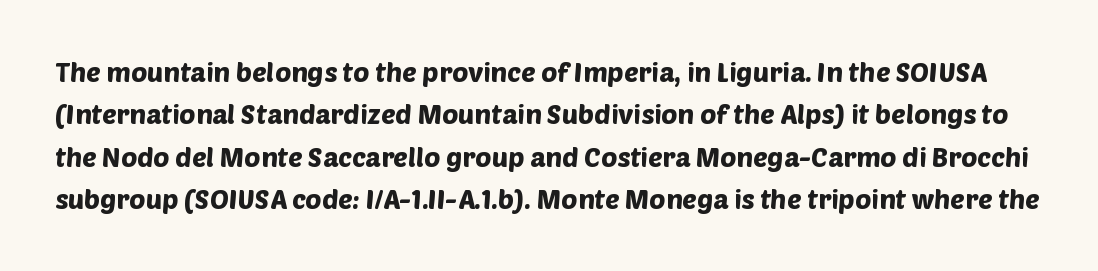
Q: Is the text underlined? A: No.
Q: Is the spacing between letters normal or unusually wide? A: Normal.
Q: Is the spacing between lines tight, normal or loose? A: Normal.
